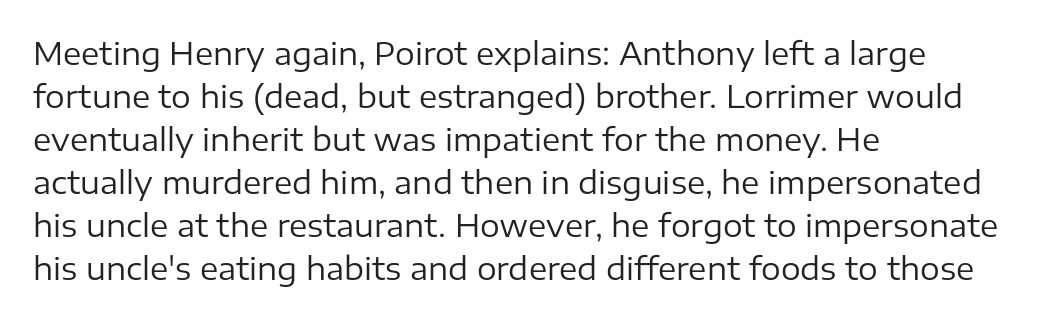
The image shows 31 px regular-weight sans-serif type, upright; set left-aligned, normal line spacing (1.39x), normal letter spacing, not underlined; low stroke contrast and a medium x-height.
